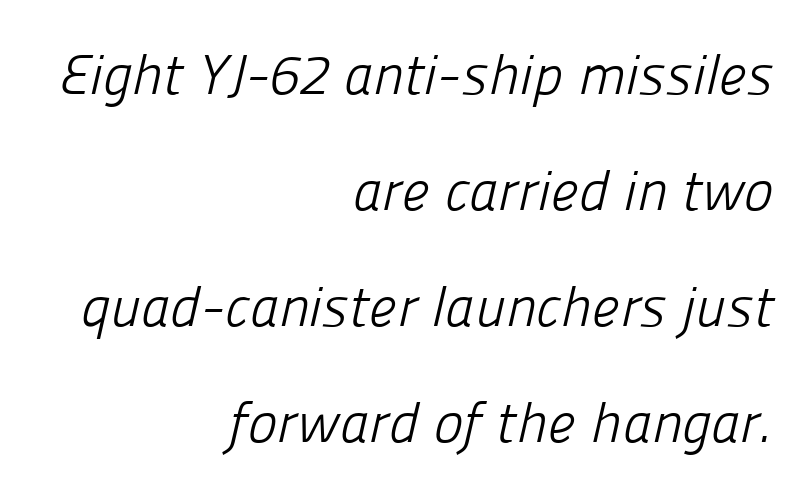
Q: Is the text bold? A: No.
Q: Is the typeface a serif or a sans-serif typeface? A: Sans-serif.
Q: Is the text underlined? A: No.
Q: How is the paragraph aligned? A: Right-aligned.
Q: Is the spacing between letters normal or unusually wide? A: Normal.
Q: Is the spacing between lines tight, normal or loose? A: Loose.
Q: Width (condensed, normal, or wide)? A: Normal.
Q: Stroke contrast? A: Low.
Q: x-height? A: Medium.
Q: Monospaced? A: No.
